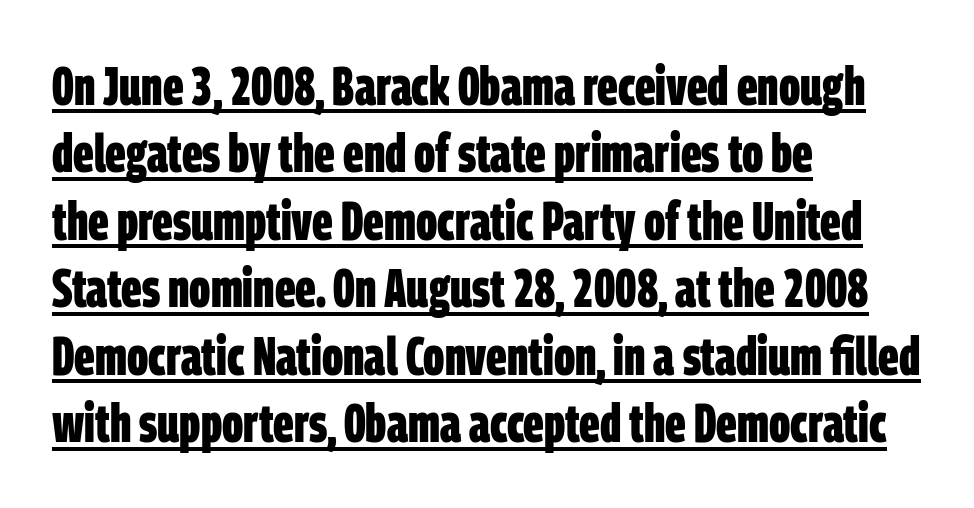
Grotesque or geometric, the face here clearly has no serifs. The letters are bold, with thick, heavy strokes. How are the letters spaced? Ordinarily, with no added tracking. Horizontally, the lines are justified to the leading edge only.
